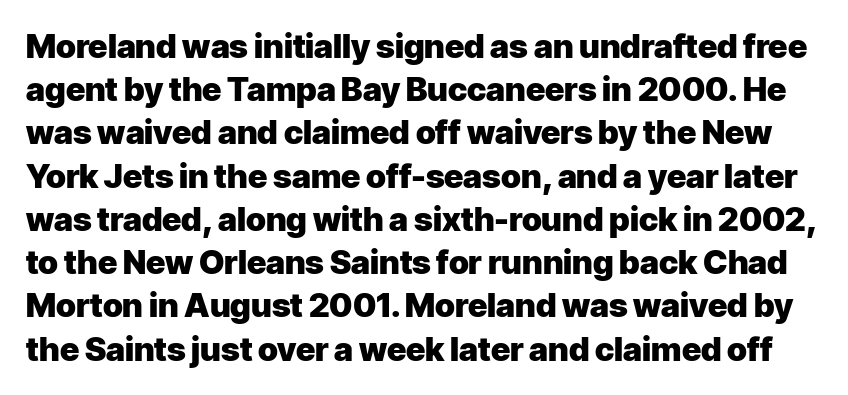
Q: Is the text bold? A: Yes.
Q: Is the text italic (slanted)? A: No, it is upright.
Q: Is the typeface a serif or a sans-serif typeface? A: Sans-serif.
Q: Is the text underlined? A: No.
Q: Is the spacing between letters normal or unusually wide? A: Normal.
Q: Is the spacing between lines tight, normal or loose? A: Normal.
Q: Width (condensed, normal, or wide)? A: Normal.
Q: Stroke contrast? A: Low.
Q: x-height? A: Medium.
Q: Monospaced? A: No.
